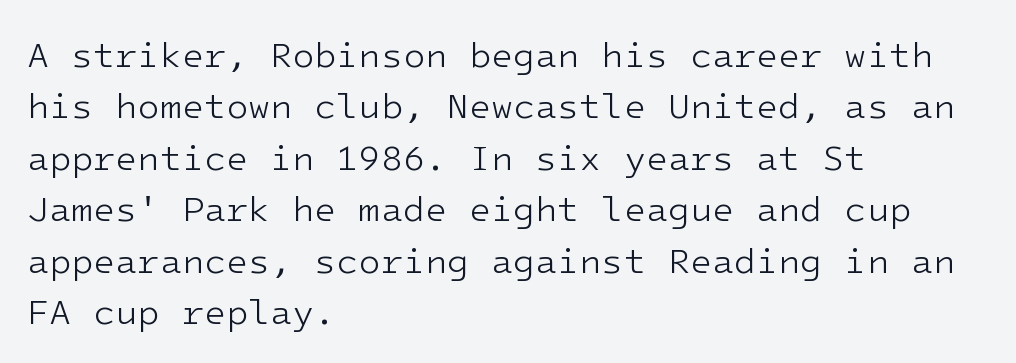
The image shows 36 px light sans-serif type, upright; set left-aligned, normal line spacing (1.43x), normal letter spacing, not underlined; low stroke contrast and a medium x-height.
